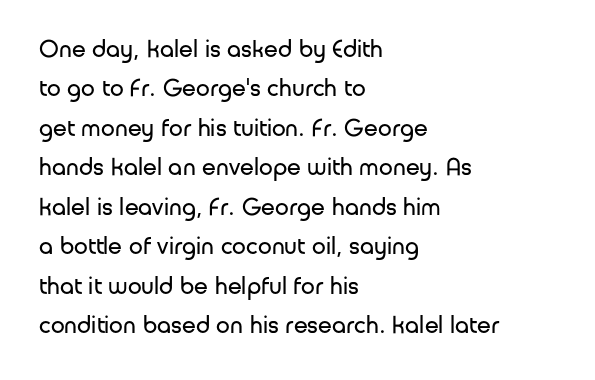
{"italic": "no", "bold": "no", "underline": "no", "align": "left", "line_spacing": "normal", "line_spacing_ratio": 1.58, "letter_spacing": "normal", "letter_spacing_em": 0.0, "glyph_px": 25}
